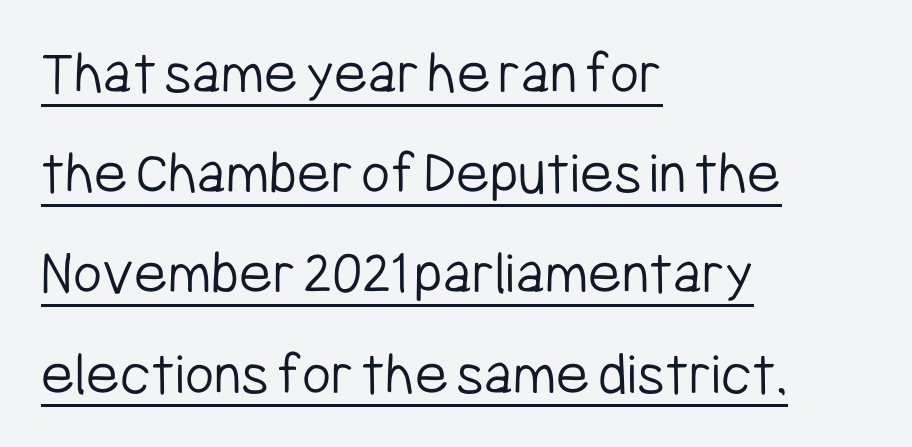
Q: Is the text bold? A: No.
Q: Is the text italic (slanted)? A: No, it is upright.
Q: Is the typeface a serif or a sans-serif typeface? A: Sans-serif.
Q: Is the text underlined? A: Yes.
Q: How is the paragraph aligned? A: Left-aligned.
Q: Is the spacing between letters normal or unusually wide? A: Normal.
Q: Is the spacing between lines tight, normal or loose? A: Normal.
Q: Width (condensed, normal, or wide)? A: Condensed.
Q: Stroke contrast? A: Low.
Q: x-height? A: Medium.
Q: Monospaced? A: No.
